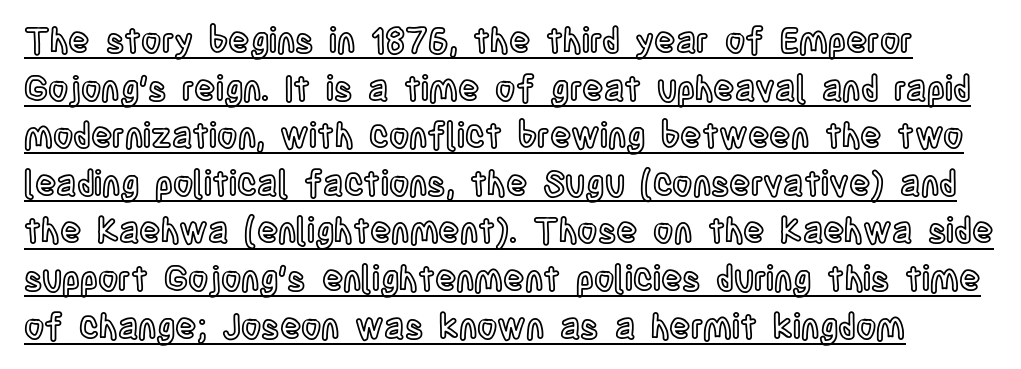
Q: Is the text italic (slanted)? A: No, it is upright.
Q: Is the text underlined? A: Yes.
Q: Is the spacing between letters normal or unusually wide? A: Normal.
Q: Is the spacing between lines tight, normal or loose? A: Normal.
Q: Width (condensed, normal, or wide)? A: Condensed.
Q: x-height? A: Large.
Q: Monospaced? A: No.
